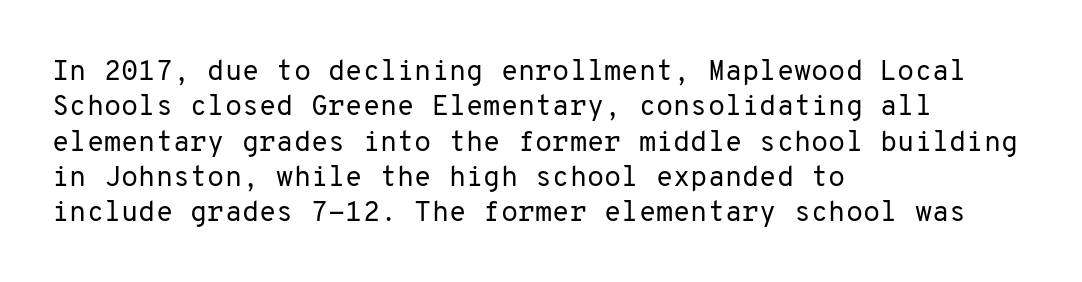
Q: Is the text bold? A: No.
Q: Is the text italic (slanted)? A: No, it is upright.
Q: Is the typeface a serif or a sans-serif typeface? A: Sans-serif.
Q: Is the text underlined? A: No.
Q: How is the paragraph aligned? A: Left-aligned.
Q: Is the spacing between letters normal or unusually wide? A: Normal.
Q: Is the spacing between lines tight, normal or loose? A: Normal.
Q: Width (condensed, normal, or wide)? A: Normal.
Q: Stroke contrast? A: Low.
Q: x-height? A: Medium.
Q: Monospaced? A: Yes.
